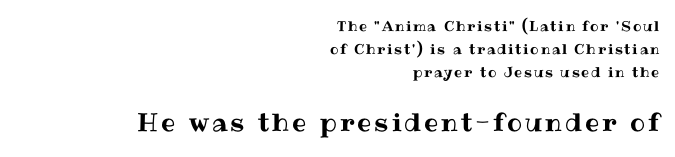
Q: Is the text italic (slanted)? A: No, it is upright.
Q: Is the text underlined? A: No.
Q: How is the paragraph aligned? A: Right-aligned.
Q: Is the spacing between lines tight, normal or loose? A: Normal.
Q: Which block of text is set in a larger size, the first (top) or the second (bottom)? A: The second (bottom) one.
